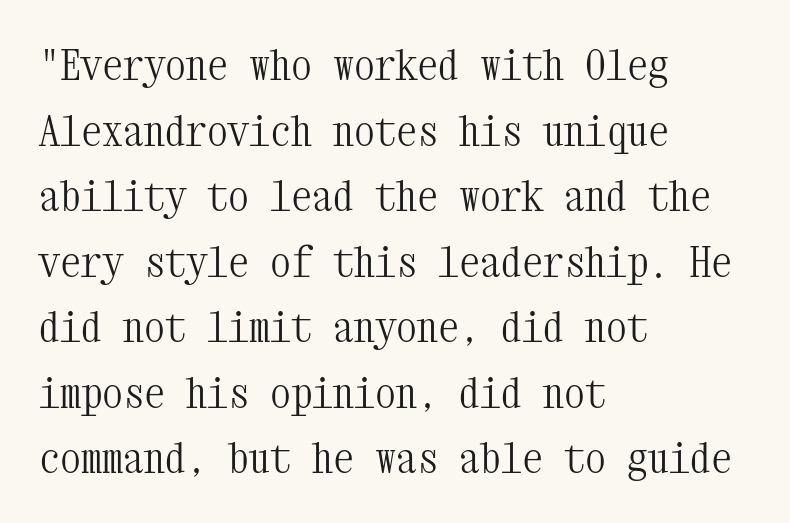
The strokes are not fattened; the text isn't bold. Bare-footed words on every line. The lettering stays uniformly vertical, giving the passage a roman look. Classification — serif. Here the designer chose a console-style face with uniform glyph widths. Notice how the passage keeps a crisp vertical edge on the left only.
